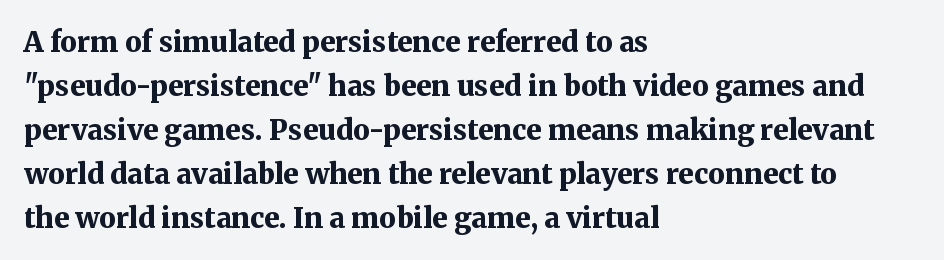
Think of a printed novel: that variable character pitch is what you see here. The gaps between neighbouring characters are ordinary and unremarkable. The space directly below the letters is spotless. The font is running at its bold setting. Vertical strokes here are truly vertical. Look at the bottom of the vertical strokes: they flare into serifs here.
